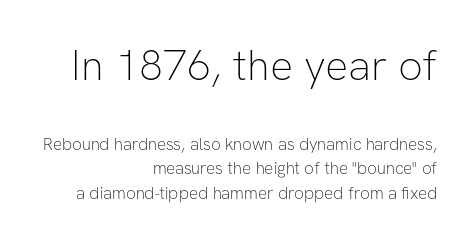
Q: Is the text bold? A: No.
Q: Is the text italic (slanted)? A: No, it is upright.
Q: Is the typeface a serif or a sans-serif typeface? A: Sans-serif.
Q: Is the text underlined? A: No.
Q: How is the paragraph aligned? A: Right-aligned.
Q: Is the spacing between letters normal or unusually wide? A: Normal.
Q: Is the spacing between lines tight, normal or loose? A: Normal.
Q: Which block of text is set in a larger size, the first (top) or the second (bottom)? A: The first (top) one.
Q: Width (condensed, normal, or wide)? A: Normal.
Q: Stroke contrast? A: Low.
Q: x-height? A: Medium.
Q: Monospaced? A: No.
